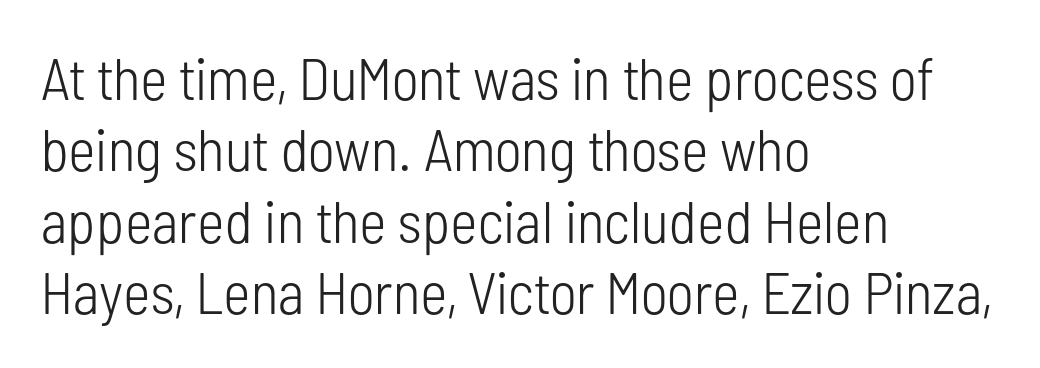
Each stroke keeps to a modest, everyday thickness or less. Descenders hang freely into open space. The type sits square on the baseline with zero lean. The text was rendered using a sans face with plain stroke endings. The rendering uses natural spacing where letterforms have individual widths.
